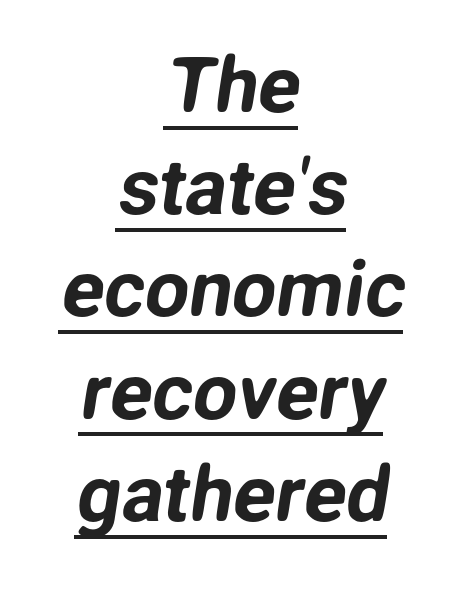
The image shows 78 px sans-serif type; set centered, normal line spacing (1.31x), normal letter spacing, underlined; low stroke contrast and a medium x-height.
